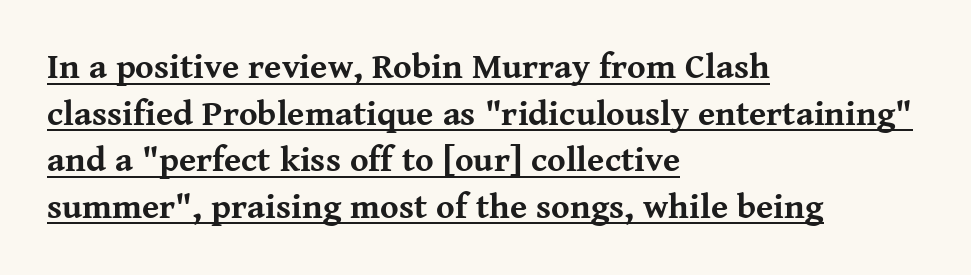
Q: Is the text bold? A: Yes.
Q: Is the text italic (slanted)? A: No, it is upright.
Q: Is the typeface a serif or a sans-serif typeface? A: Serif.
Q: Is the text underlined? A: Yes.
Q: How is the paragraph aligned? A: Left-aligned.
Q: Is the spacing between letters normal or unusually wide? A: Normal.
Q: Is the spacing between lines tight, normal or loose? A: Normal.
Q: Width (condensed, normal, or wide)? A: Normal.
Q: Stroke contrast? A: Medium.
Q: x-height? A: Medium.
Q: Monospaced? A: No.
